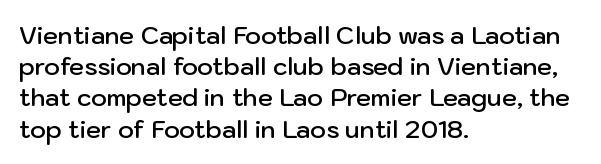
Q: Is the text bold? A: Semi-bold.
Q: Is the text italic (slanted)? A: No, it is upright.
Q: Is the text underlined? A: No.
Q: How is the paragraph aligned? A: Left-aligned.
Q: Is the spacing between letters normal or unusually wide? A: Normal.
Q: Is the spacing between lines tight, normal or loose? A: Normal.
